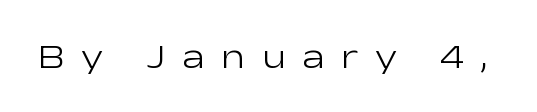
The image shows 34 px light, wide sans-serif type, upright; set unusually wide letter spacing (+0.49 em), not underlined; low stroke contrast and a medium x-height.
